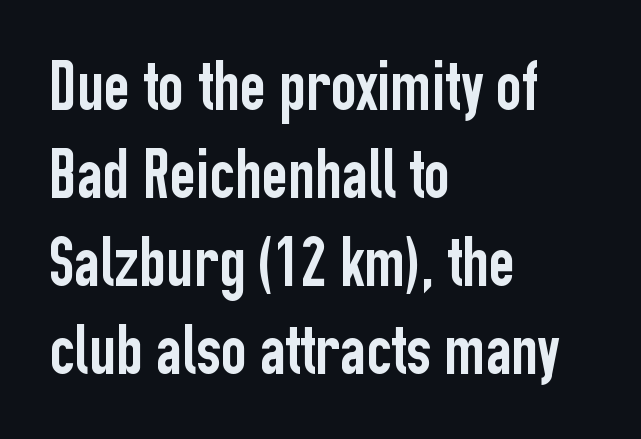
{"serif": "no", "italic": "no", "width": "condensed", "stroke_contrast": "low", "x_height": "medium", "monospaced": "no", "underline": "no", "align": "left", "line_spacing_ratio": 1.24, "letter_spacing": "normal", "letter_spacing_em": 0.0, "glyph_px": 71}
